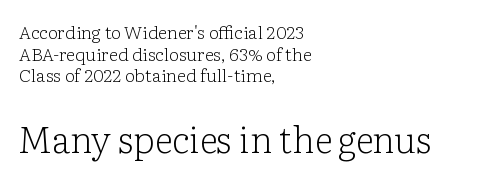
The image shows 36 px light serif type, upright; set left-aligned, line spacing 1.2x, normal letter spacing, not underlined; the second (bottom) block is 2.0x larger; low stroke contrast and a medium x-height.
